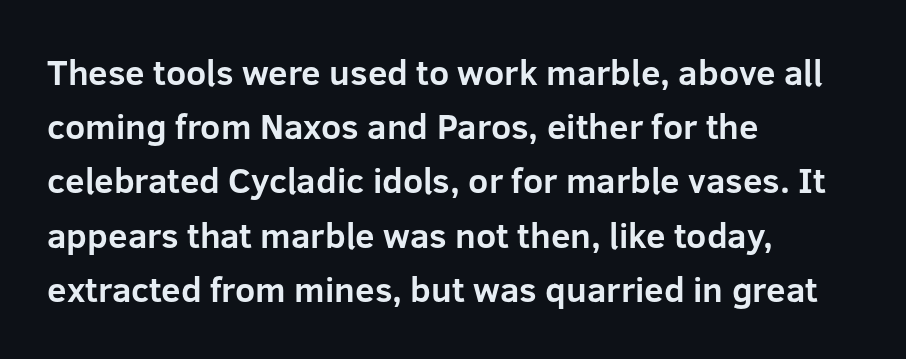
{"serif": "no", "italic": "no", "bold": "yes", "weight": "bold", "width": "normal", "stroke_contrast": "low", "x_height": "medium", "monospaced": "no", "underline": "no", "align": "left", "line_spacing": "normal", "line_spacing_ratio": 1.55, "letter_spacing": "normal", "letter_spacing_em": 0.0, "glyph_px": 35}
